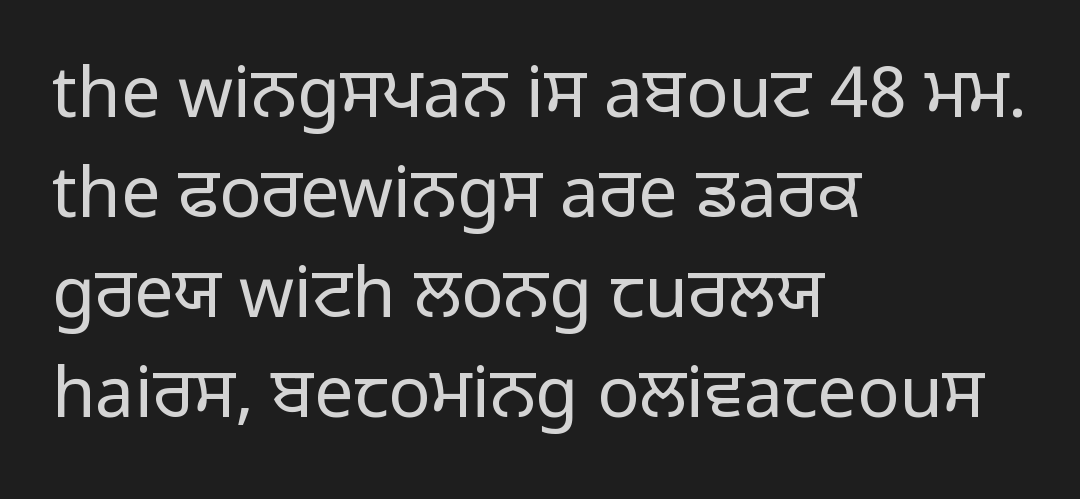
The image shows 70 px regular-weight sans-serif type, upright; set left-aligned, normal line spacing (1.43x), normal letter spacing, not underlined; low stroke contrast and a medium x-height.
